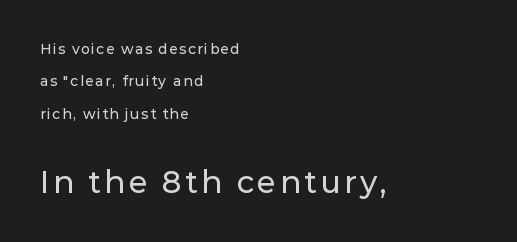
{"serif": "no", "italic": "no", "width": "normal", "stroke_contrast": "low", "x_height": "medium", "monospaced": "no", "underline": "no", "align": "left", "line_spacing": "loose", "line_spacing_ratio": 2.32, "larger_block": "second", "size_ratio": 2.21, "glyph_px": 31}
